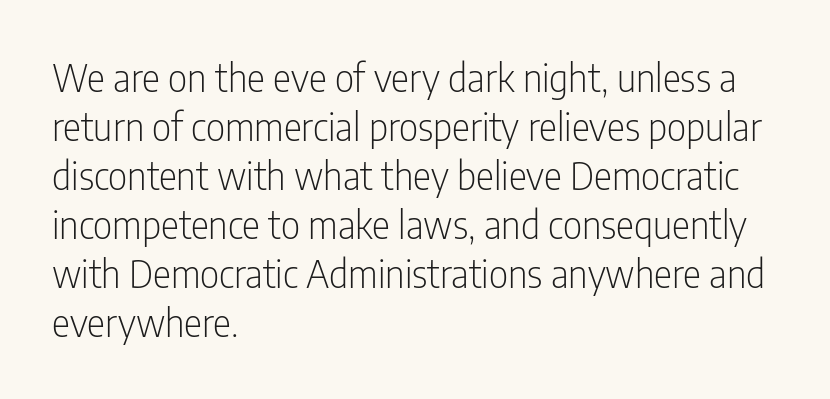
Note the varied advance widths — an 'i' is clearly narrower than an 'm'. No italicization has been applied; the sample stays upright. Is there much room between lines? A standard amount, neither cramped nor airy. The weight tops out at a normal text grade. Bare-footed words on every line. Unlike a traditional serif, this face leaves its strokes unadorned.
